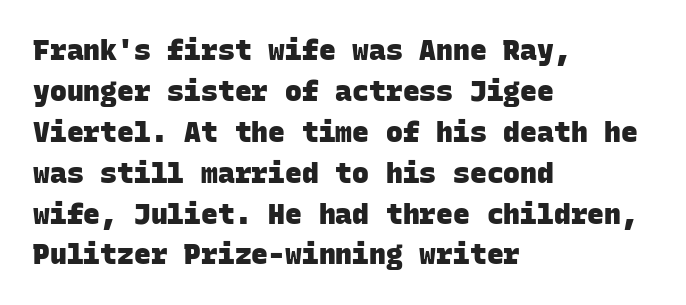
Every character here occupies the same horizontal width, giving the sample a typewriter-like rhythm. The face used here is a sans, in the tradition of grotesques and geometrics. One-word summary of the alignment: left. Compared with an ordinary text face, these strokes are far heavier — a full bold.
